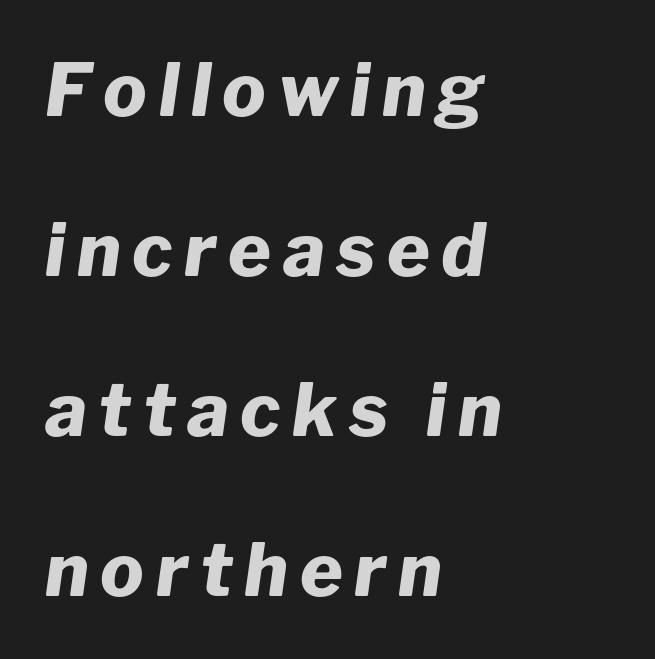
{"italic": "yes", "lean": "right", "slant_degrees": 8, "bold": "yes", "weight": "heavy", "width": "normal", "stroke_contrast": "low", "x_height": "medium", "monospaced": "no", "underline": "no", "align": "left", "line_spacing": "loose", "line_spacing_ratio": 2.19, "glyph_px": 73}
